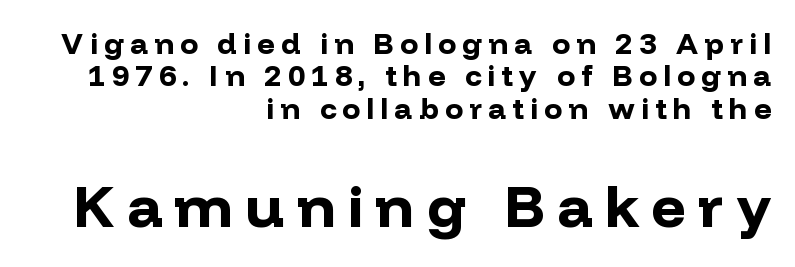
The image shows 59 px bold sans-serif type, upright; set right-aligned, tight line spacing (1.08x), unusually wide letter spacing (+0.21 em), not underlined; the second (bottom) block is 1.97x larger; low stroke contrast and a medium x-height.
